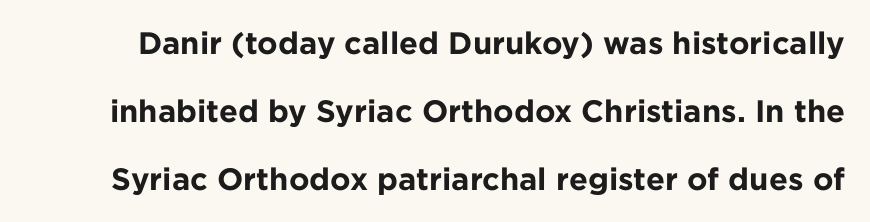
The zone under the glyphs is completely vacant. The rendering uses a large line-height, opening up the rows. In terms of letterform style, serifs are entirely absent. Every letter is thick-stroked: bold, no question. The face used here is proportionally spaced, like ordinary book or web type. The type is set solid horizontally, with unmodified tracking.
